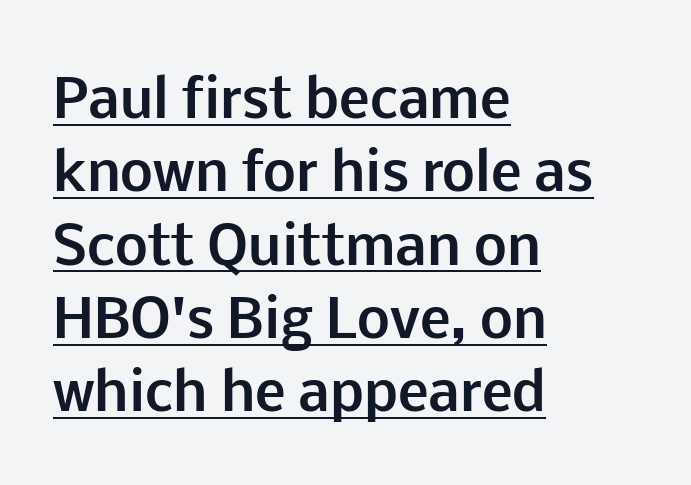
Q: Is the text bold? A: Yes.
Q: Is the text italic (slanted)? A: No, it is upright.
Q: Is the typeface a serif or a sans-serif typeface? A: Sans-serif.
Q: Is the text underlined? A: Yes.
Q: How is the paragraph aligned? A: Left-aligned.
Q: Is the spacing between letters normal or unusually wide? A: Normal.
Q: Is the spacing between lines tight, normal or loose? A: Normal.
Q: Width (condensed, normal, or wide)? A: Normal.
Q: Stroke contrast? A: Low.
Q: x-height? A: Medium.
Q: Monospaced? A: No.
